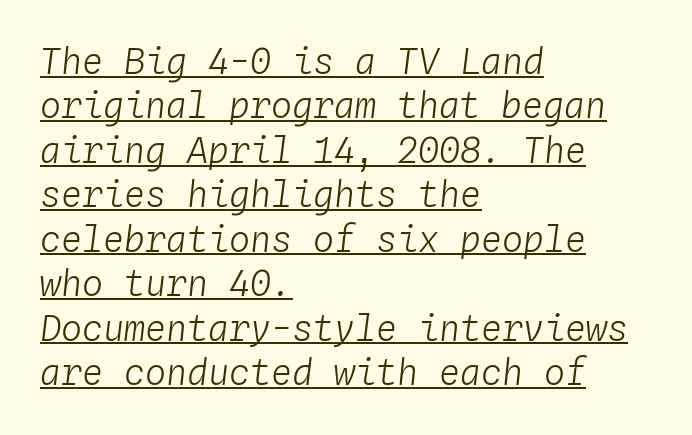
{"italic": "yes", "lean": "right", "slant_degrees": 4, "bold": "no", "weight": "light", "width": "normal", "stroke_contrast": "low", "x_height": "medium", "monospaced": "yes", "underline": "yes", "align": "left", "line_spacing": "normal", "line_spacing_ratio": 1.27, "letter_spacing": "normal", "letter_spacing_em": 0.0, "glyph_px": 35}
